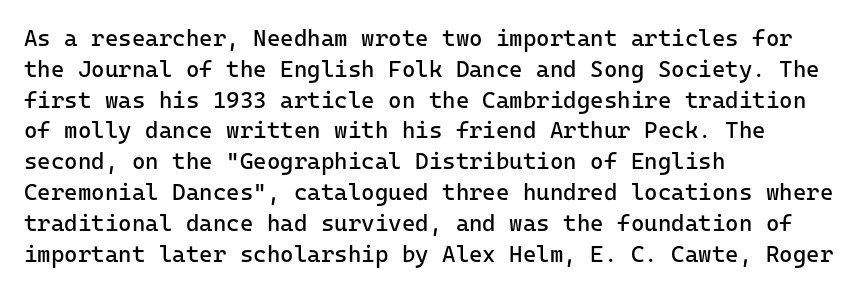
{"italic": "no", "bold": "no", "underline": "no", "align": "left", "line_spacing": "normal", "line_spacing_ratio": 1.34, "letter_spacing": "normal", "letter_spacing_em": 0.0, "glyph_px": 23}
